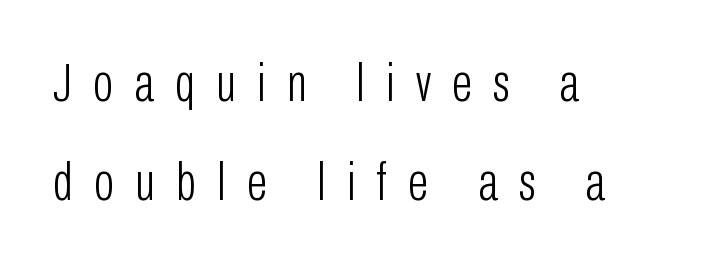
{"serif": "no", "italic": "no", "bold": "no", "weight": "light", "width": "condensed", "stroke_contrast": "low", "x_height": "medium", "monospaced": "no", "underline": "no", "align": "left", "line_spacing_ratio": 1.83, "letter_spacing": "wide", "letter_spacing_em": 0.39, "glyph_px": 54}
